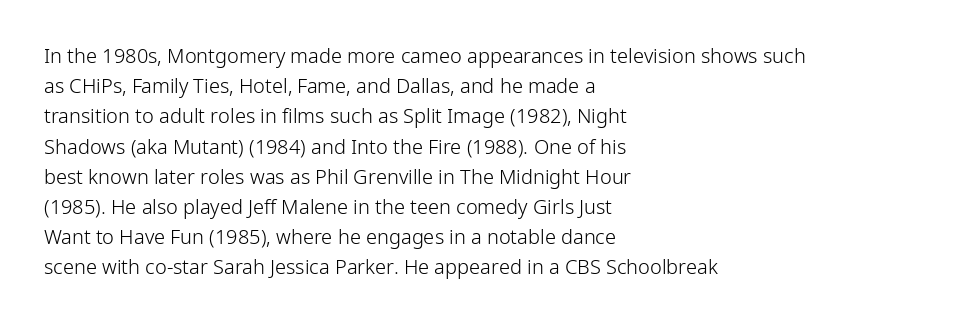
Q: Is the text bold? A: No.
Q: Is the text italic (slanted)? A: No, it is upright.
Q: Is the text underlined? A: No.
Q: How is the paragraph aligned? A: Left-aligned.
Q: Is the spacing between letters normal or unusually wide? A: Normal.
Q: Is the spacing between lines tight, normal or loose? A: Normal.
